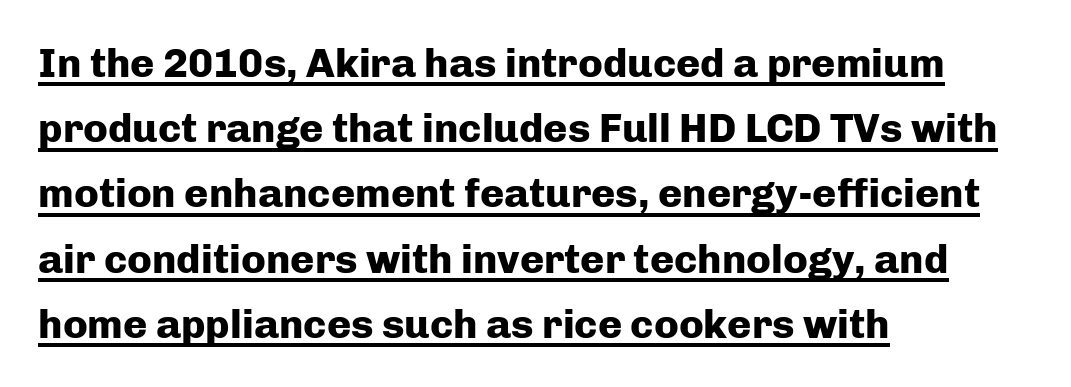
{"serif": "no", "italic": "no", "bold": "yes", "weight": "heavy", "width": "normal", "stroke_contrast": "low", "x_height": "medium", "monospaced": "no", "underline": "yes", "align": "left", "line_spacing": "normal", "line_spacing_ratio": 1.59, "letter_spacing": "normal", "letter_spacing_em": 0.0, "glyph_px": 41}
